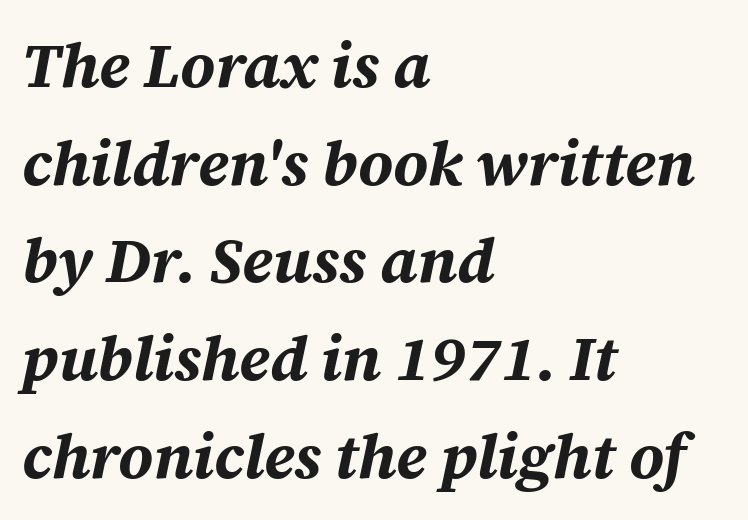
The image shows 63 px bold type, italic (leaning right); set left-aligned, normal line spacing (1.55x), normal letter spacing, not underlined; medium stroke contrast and a medium x-height.
